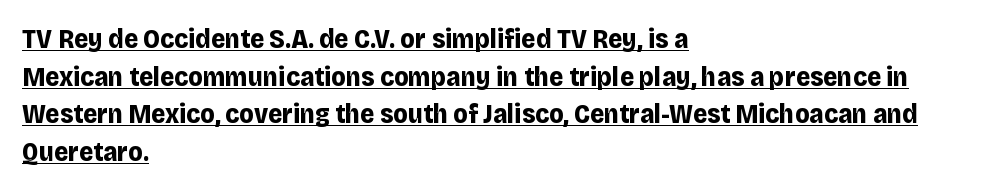
The compositor pushed each line to the left boundary. A dark, heavy texture on the line: the type is bold. Does the leading feel generous? No, just average. The horizontal fit of the characters is conventional and even. The letters stand upright; this is a roman face.
